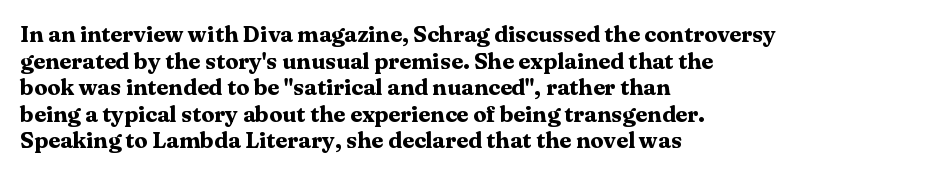
{"italic": "no", "bold": "yes", "underline": "no", "align": "left", "line_spacing_ratio": 1.21, "letter_spacing": "normal", "letter_spacing_em": 0.0, "glyph_px": 22}
